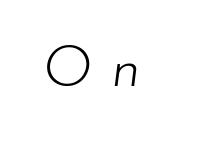
{"italic": "yes", "lean": "right", "slant_degrees": 7, "bold": "no", "weight": "light", "width": "normal", "stroke_contrast": "low", "x_height": "small", "monospaced": "no", "underline": "no", "letter_spacing": "wide", "letter_spacing_em": 0.33, "glyph_px": 58}
